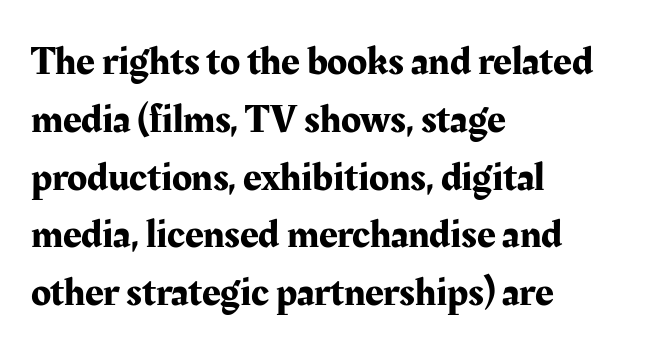
Reading down the column, the eye jumps a familiar distance to each next line. The axis of the letterforms is exactly vertical. The passage shown has conventional tracking throughout. A student would call this left alignment; a typographer would say flush left, rag right.
